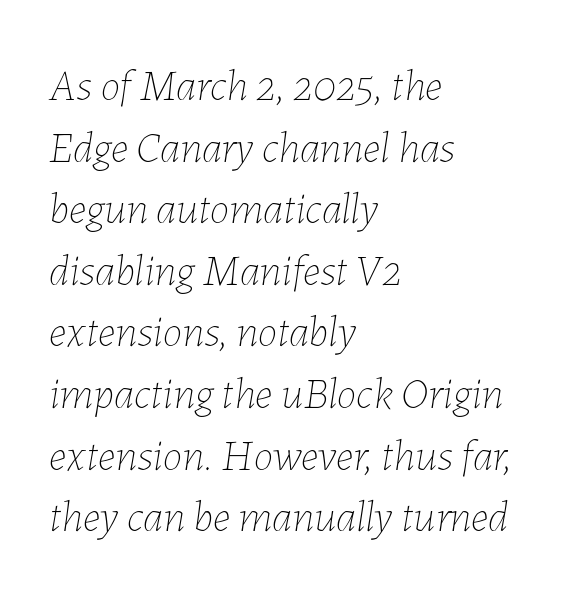
Q: Is the text bold? A: No.
Q: Is the text italic (slanted)? A: Yes, it leans right by about 7 degrees.
Q: Is the text underlined? A: No.
Q: How is the paragraph aligned? A: Left-aligned.
Q: Is the spacing between letters normal or unusually wide? A: Normal.
Q: Is the spacing between lines tight, normal or loose? A: Normal.
Q: Width (condensed, normal, or wide)? A: Normal.
Q: Stroke contrast? A: Low.
Q: x-height? A: Medium.
Q: Monospaced? A: No.
